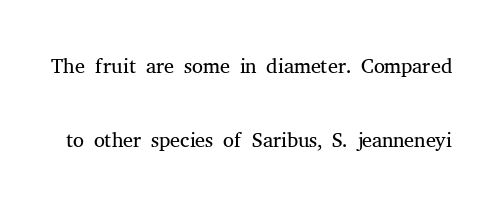
{"serif": "yes", "italic": "no", "bold": "no", "weight": "light", "width": "normal", "stroke_contrast": "medium", "x_height": "medium", "monospaced": "no", "underline": "no", "line_spacing": "loose", "line_spacing_ratio": 2.39, "letter_spacing": "normal", "letter_spacing_em": 0.0, "glyph_px": 31}
